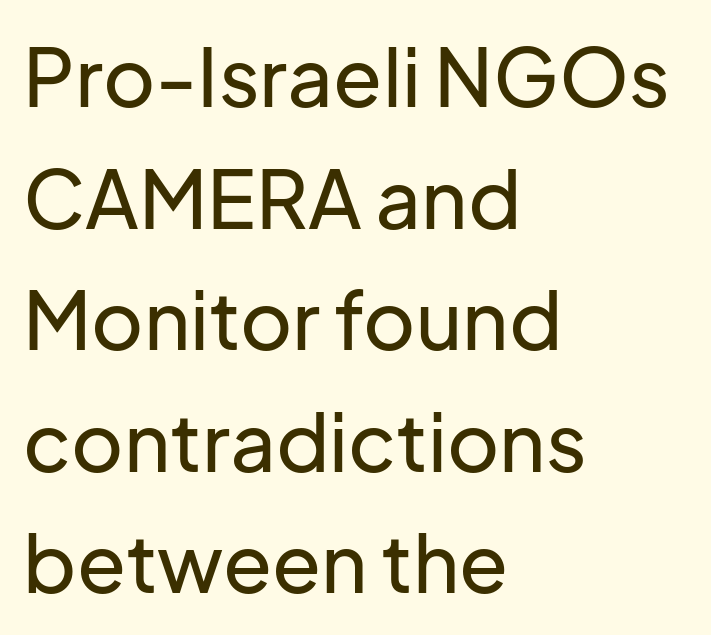
{"serif": "no", "italic": "no", "width": "normal", "stroke_contrast": "low", "x_height": "medium", "monospaced": "no", "underline": "no", "align": "left", "line_spacing": "normal", "line_spacing_ratio": 1.52, "letter_spacing": "normal", "letter_spacing_em": 0.0, "glyph_px": 80}
